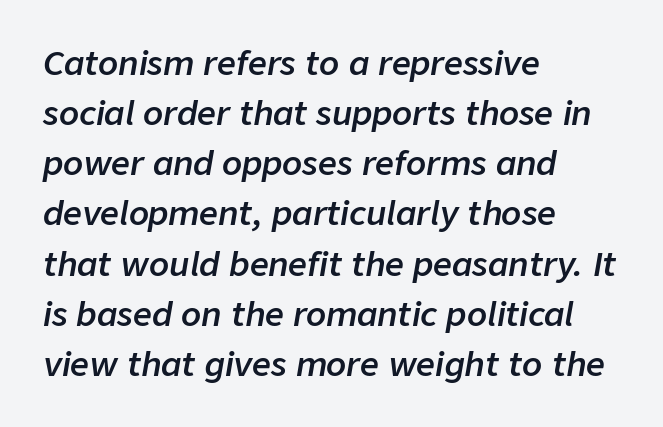
The image shows 33 px semibold type, italic (leaning right); set left-aligned, normal line spacing (1.52x), normal letter spacing, not underlined; low stroke contrast and a medium x-height.
